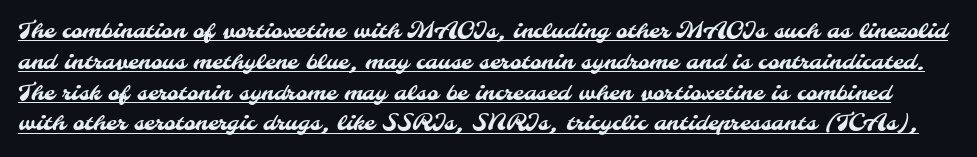
Q: Is the text underlined? A: Yes.
Q: Is the spacing between letters normal or unusually wide? A: Normal.
Q: Is the spacing between lines tight, normal or loose? A: Normal.
